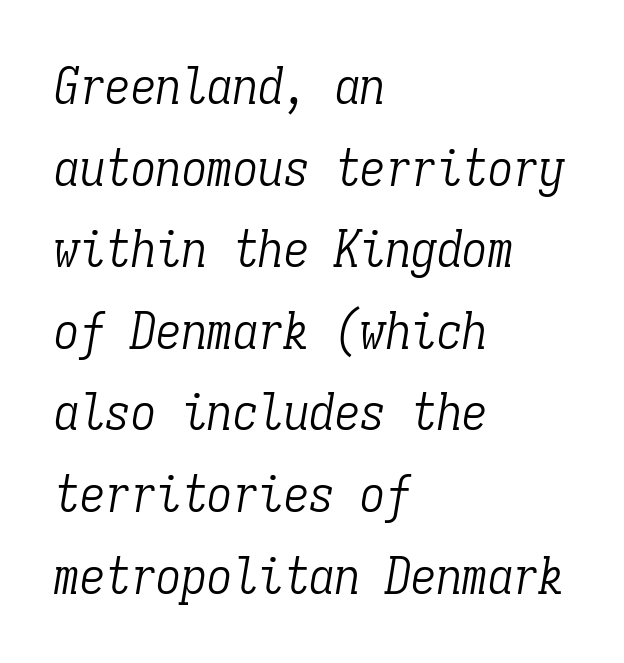
Rule under the text: the space is simply empty. Fixed-width glyphs throughout — classic coding-font behaviour. In CSS terms this would be text-align: left. Each word holds together tightly as a unit, with standard inter-letter gaps. The typesetting does not lean heavy: it is not bold. The leading is moderate, giving the passage an even texture.
